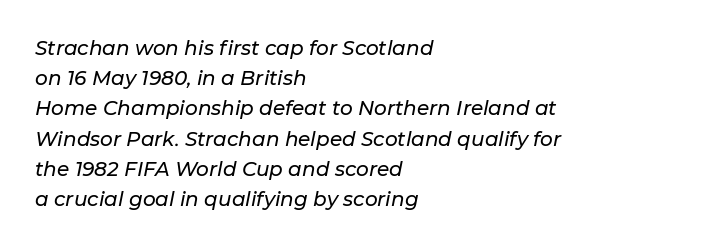
Q: Is the text italic (slanted)? A: Yes, it leans right by about 11 degrees.
Q: Is the text underlined? A: No.
Q: How is the paragraph aligned? A: Left-aligned.
Q: Is the spacing between letters normal or unusually wide? A: Normal.
Q: Is the spacing between lines tight, normal or loose? A: Normal.
